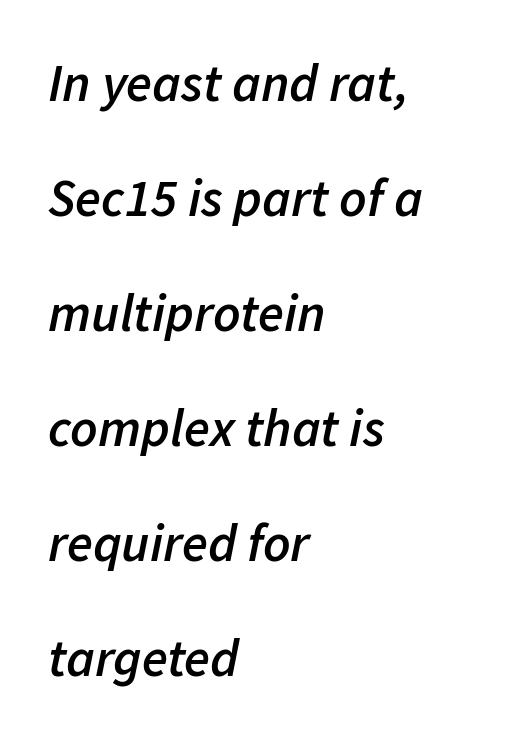
Q: Is the text bold? A: Semi-bold.
Q: Is the text italic (slanted)? A: Yes, it leans right by about 11 degrees.
Q: Is the text underlined? A: No.
Q: How is the paragraph aligned? A: Left-aligned.
Q: Is the spacing between letters normal or unusually wide? A: Normal.
Q: Is the spacing between lines tight, normal or loose? A: Loose.
Q: Width (condensed, normal, or wide)? A: Normal.
Q: Stroke contrast? A: Low.
Q: x-height? A: Medium.
Q: Monospaced? A: No.
